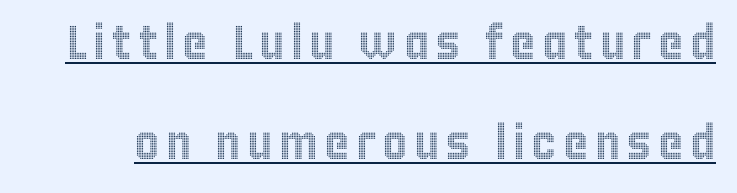
The image shows 48 px condensed type, upright; set loose line spacing (2.08x), underlined; a large x-height.
